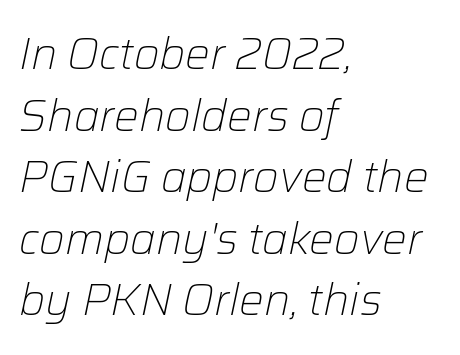
Honestly, there is no underline to notice here at all. All the whitespace from short lines collects on the right. The letterforms sit shoulder to shoulder at normal distance. The letters advance in unequal steps, a hallmark of proportional type. Style check: oblique. Weight: not bold — regular or lighter.
